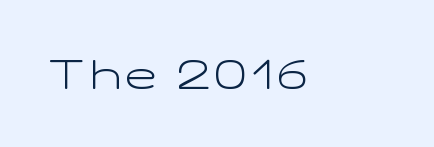
Q: Is the text bold? A: No.
Q: Is the text italic (slanted)? A: No, it is upright.
Q: Is the typeface a serif or a sans-serif typeface? A: Sans-serif.
Q: Is the text underlined? A: No.
Q: Width (condensed, normal, or wide)? A: Wide.
Q: Stroke contrast? A: Low.
Q: x-height? A: Medium.
Q: Monospaced? A: No.
